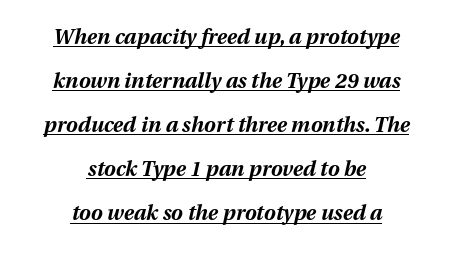
{"italic": "yes", "lean": "right", "slant_degrees": 13, "bold": "yes", "underline": "yes", "align": "center", "line_spacing": "loose", "line_spacing_ratio": 2.1, "letter_spacing": "normal", "letter_spacing_em": 0.0, "glyph_px": 21}
